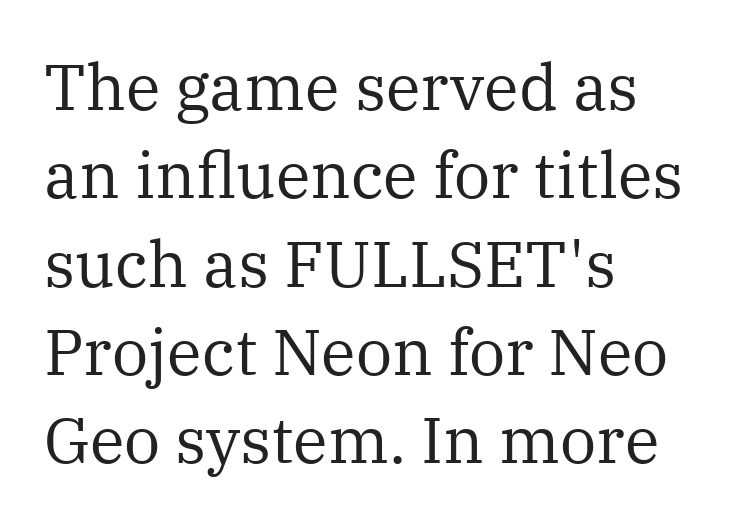
The image shows 64 px regular-weight serif type, upright; set left-aligned, normal line spacing (1.38x), normal letter spacing, not underlined; medium stroke contrast and a medium x-height.
